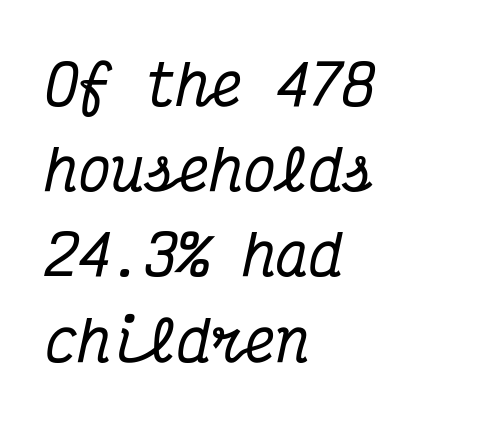
{"serif": "yes", "italic": "yes", "lean": "right", "slant_degrees": 12, "width": "condensed", "stroke_contrast": "medium", "x_height": "medium", "monospaced": "yes", "underline": "no", "align": "left", "line_spacing": "normal", "line_spacing_ratio": 1.55, "letter_spacing": "normal", "letter_spacing_em": 0.0, "glyph_px": 55}
